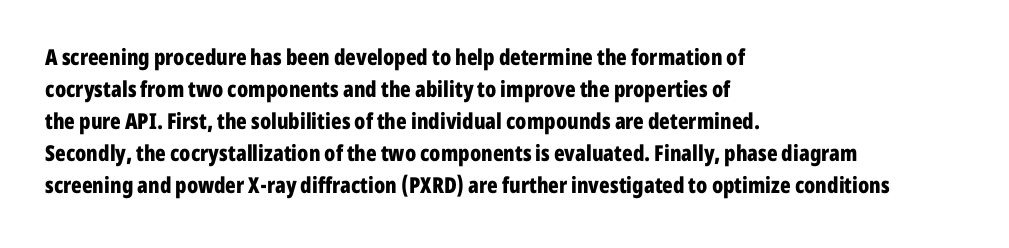
Q: Is the text bold? A: Yes.
Q: Is the text italic (slanted)? A: No, it is upright.
Q: Is the text underlined? A: No.
Q: How is the paragraph aligned? A: Left-aligned.
Q: Is the spacing between letters normal or unusually wide? A: Normal.
Q: Is the spacing between lines tight, normal or loose? A: Normal.
